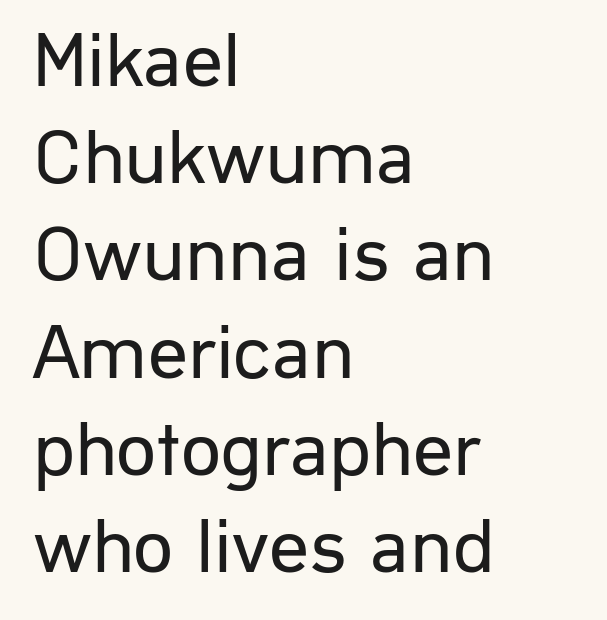
The image shows 79 px regular-weight sans-serif type, upright; set left-aligned, line spacing 1.23x, normal letter spacing, not underlined; low stroke contrast and a medium x-height.
